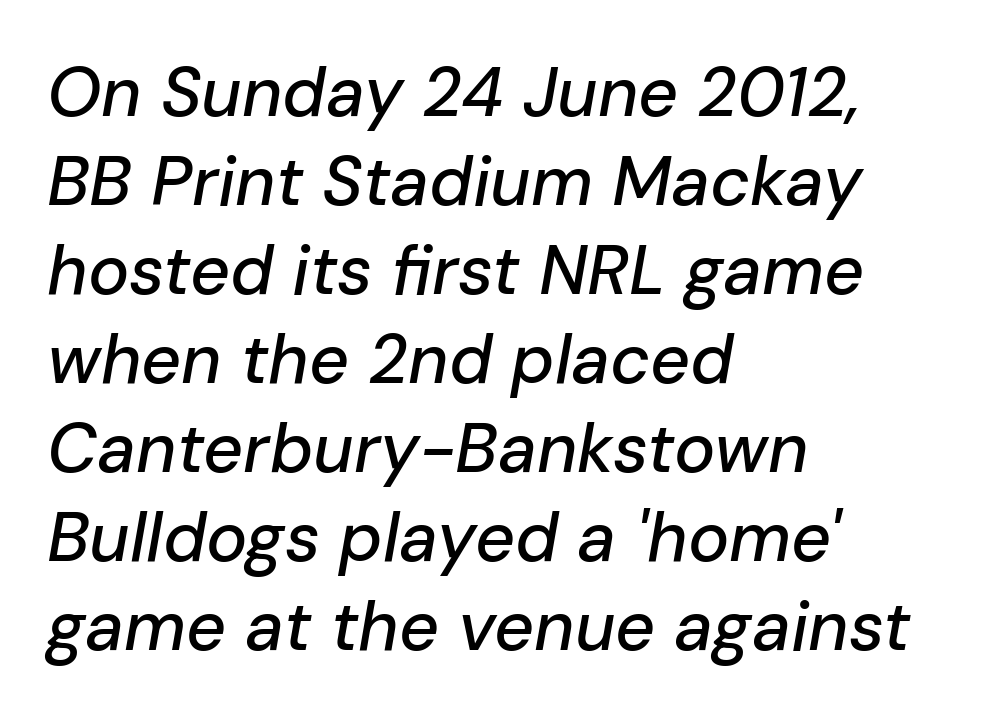
The image shows 69 px text type, italic (leaning right); set left-aligned, normal line spacing (1.29x), normal letter spacing, not underlined; low stroke contrast and a medium x-height.
